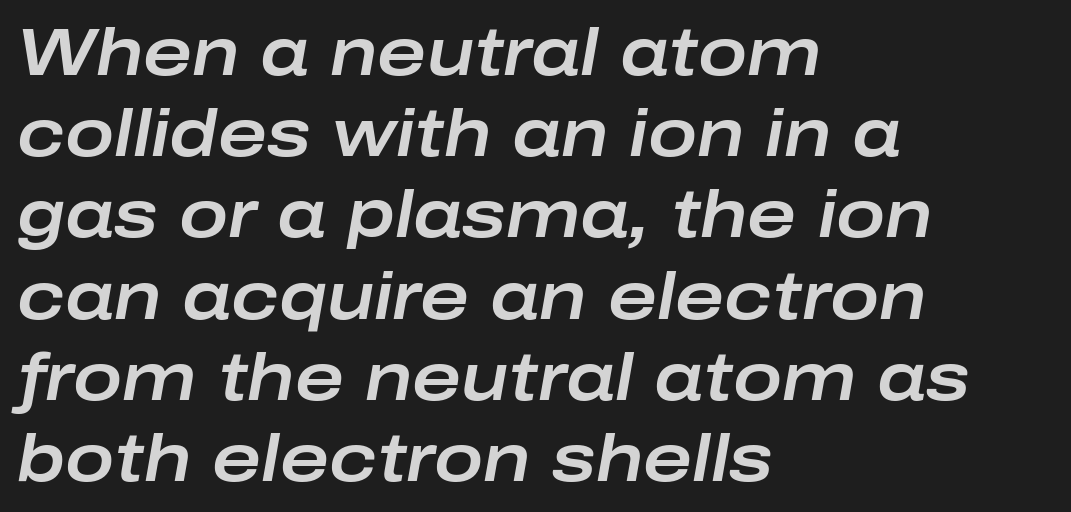
Q: Is the text italic (slanted)? A: Yes, it leans right by about 10 degrees.
Q: Is the text underlined? A: No.
Q: How is the paragraph aligned? A: Left-aligned.
Q: Is the spacing between letters normal or unusually wide? A: Normal.
Q: Width (condensed, normal, or wide)? A: Wide.
Q: Stroke contrast? A: Low.
Q: x-height? A: Medium.
Q: Monospaced? A: No.
